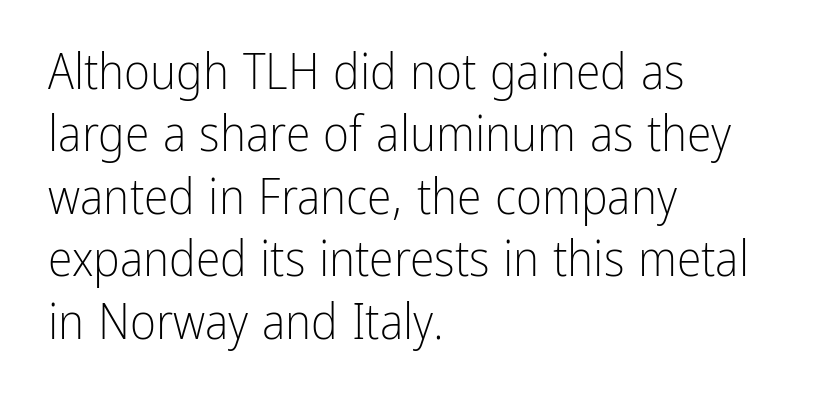
{"serif": "no", "italic": "no", "bold": "no", "weight": "light", "width": "condensed", "stroke_contrast": "low", "x_height": "medium", "monospaced": "no", "underline": "no", "align": "left", "line_spacing": "normal", "line_spacing_ratio": 1.25, "letter_spacing": "normal", "letter_spacing_em": 0.0, "glyph_px": 50}
